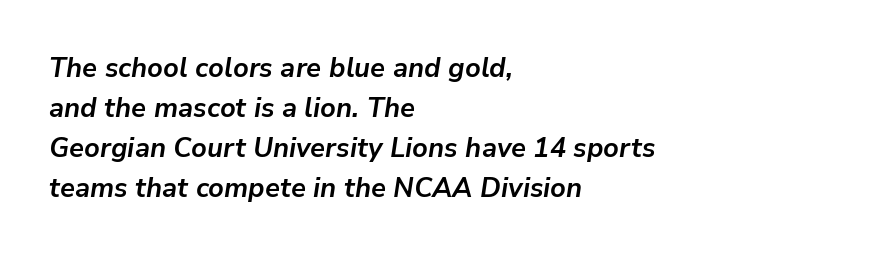
The image shows 27 px bold type, italic (leaning right); set left-aligned, normal line spacing (1.48x), normal letter spacing, not underlined.
